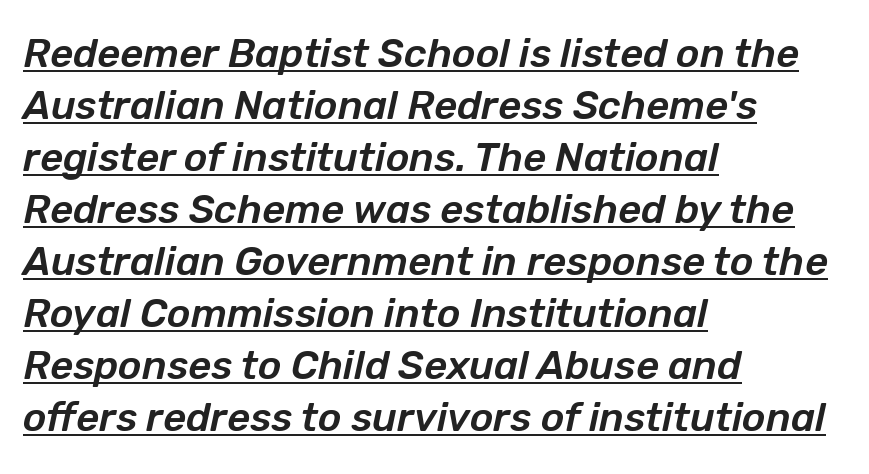
{"italic": "yes", "lean": "right", "slant_degrees": 12, "width": "normal", "stroke_contrast": "low", "x_height": "medium", "monospaced": "no", "underline": "yes", "align": "left", "line_spacing": "normal", "line_spacing_ratio": 1.3, "letter_spacing": "normal", "letter_spacing_em": 0.0, "glyph_px": 40}
